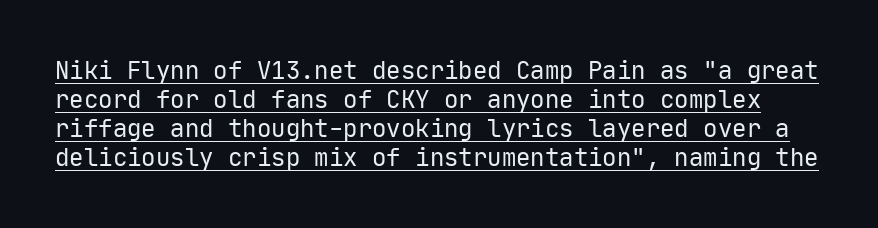
The image shows 24 px text type, upright; set line spacing 1.21x, normal letter spacing, underlined.
